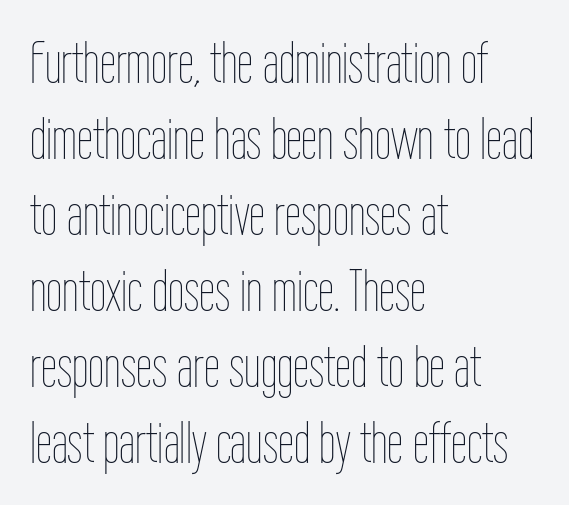
The image shows 58 px thin, condensed type, upright; set left-aligned, normal line spacing (1.31x), normal letter spacing, not underlined; low stroke contrast and a medium x-height.
